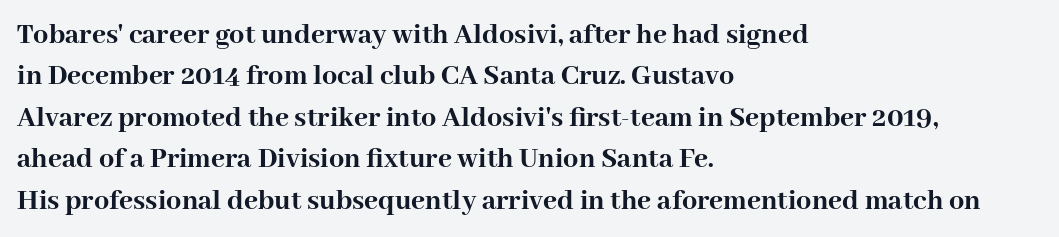
The image shows 30 px semibold serif type, upright; set left-aligned, normal line spacing (1.38x), normal letter spacing, not underlined; high stroke contrast and a medium x-height.
